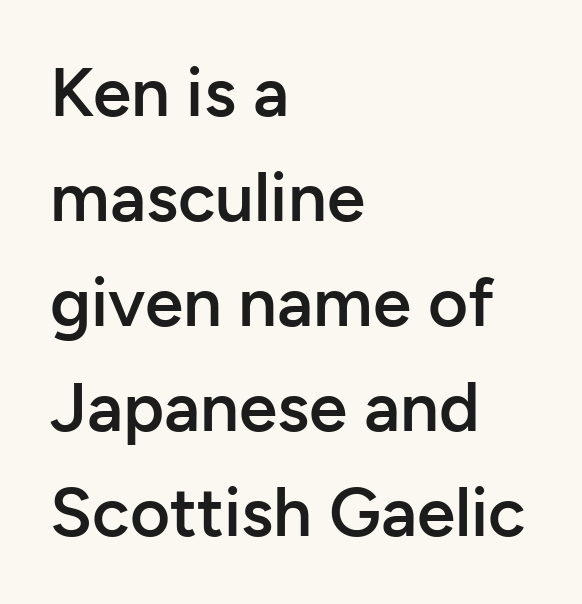
The image shows 69 px semibold sans-serif type, upright; set left-aligned, normal line spacing (1.52x), normal letter spacing, not underlined; low stroke contrast and a medium x-height.
